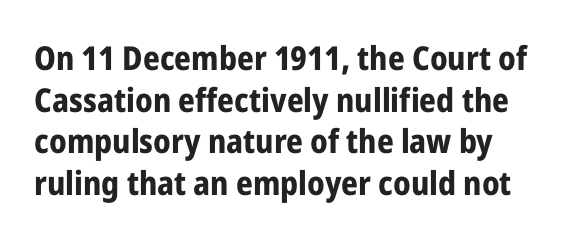
Q: Is the text bold? A: Yes.
Q: Is the text italic (slanted)? A: No, it is upright.
Q: Is the typeface a serif or a sans-serif typeface? A: Sans-serif.
Q: Is the text underlined? A: No.
Q: How is the paragraph aligned? A: Left-aligned.
Q: Is the spacing between letters normal or unusually wide? A: Normal.
Q: Is the spacing between lines tight, normal or loose? A: Normal.
Q: Width (condensed, normal, or wide)? A: Condensed.
Q: Stroke contrast? A: Low.
Q: x-height? A: Medium.
Q: Monospaced? A: No.
